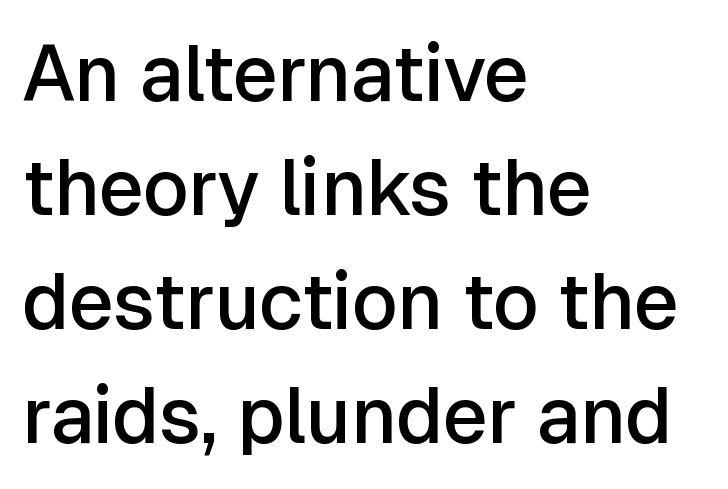
{"serif": "no", "italic": "no", "bold": "semi", "weight": "semibold", "width": "normal", "stroke_contrast": "low", "x_height": "medium", "monospaced": "no", "underline": "no", "align": "left", "line_spacing": "normal", "line_spacing_ratio": 1.46, "letter_spacing": "normal", "letter_spacing_em": 0.0, "glyph_px": 78}
